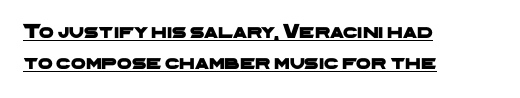
{"underline": "yes", "align": "left", "line_spacing": "normal", "line_spacing_ratio": 1.48, "letter_spacing": "normal", "letter_spacing_em": 0.0, "glyph_px": 21}
